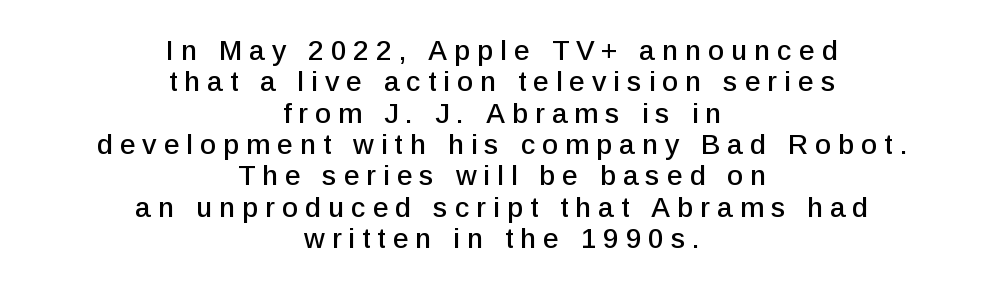
Q: Is the text italic (slanted)? A: No, it is upright.
Q: Is the typeface a serif or a sans-serif typeface? A: Sans-serif.
Q: Is the text underlined? A: No.
Q: How is the paragraph aligned? A: Centered.
Q: Is the spacing between letters normal or unusually wide? A: Unusually wide.
Q: Is the spacing between lines tight, normal or loose? A: Tight.
Q: Width (condensed, normal, or wide)? A: Normal.
Q: Stroke contrast? A: Low.
Q: x-height? A: Medium.
Q: Monospaced? A: No.
